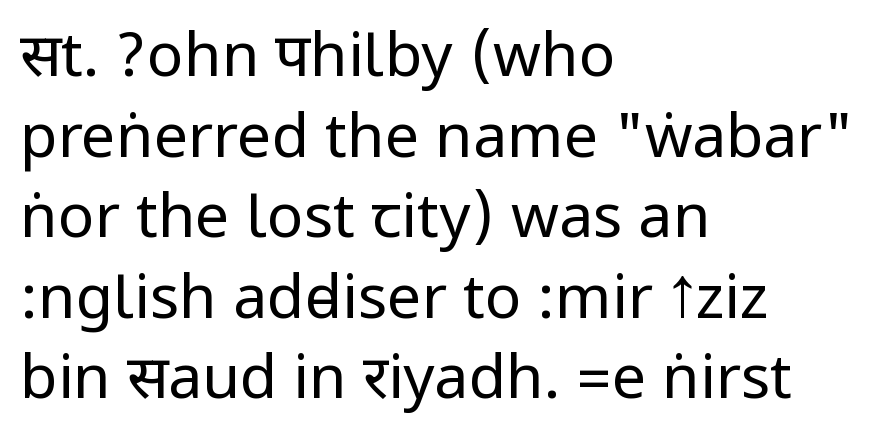
The image shows 61 px regular-weight, condensed sans-serif type, upright; set left-aligned, normal line spacing (1.32x), normal letter spacing, not underlined; low stroke contrast.
